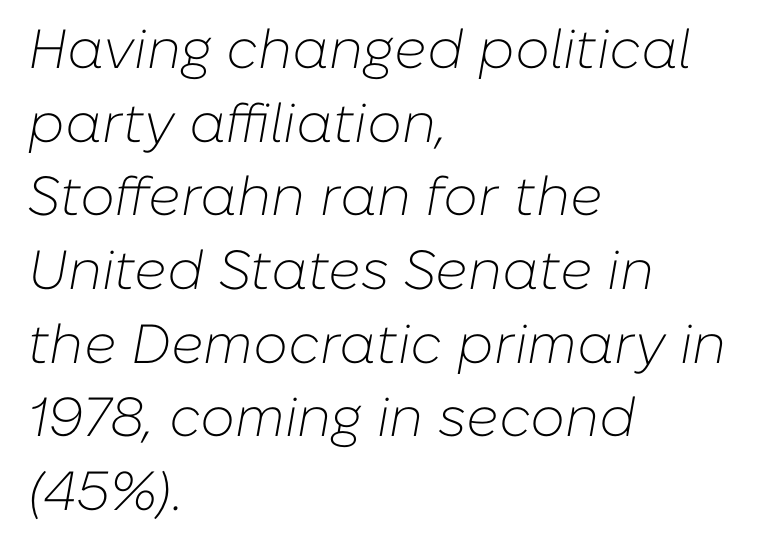
All the whitespace from short lines collects on the right. Heft: none added — not bold. Tracking here is standard; glyphs follow each other at the usual distance. Has an underline been added? It has not. Honestly, the row spacing looks completely unremarkable.
